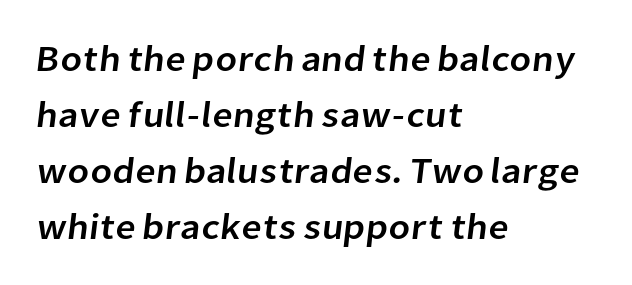
The image shows 36 px sans-serif type; set left-aligned, normal line spacing (1.56x), normal letter spacing, not underlined; low stroke contrast and a medium x-height.
